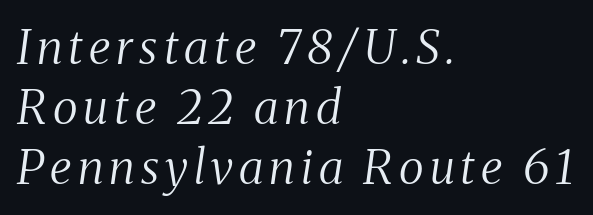
The image shows 47 px regular-weight, condensed serif type, italic (leaning right); set left-aligned, normal line spacing (1.28x), not underlined; medium stroke contrast and a medium x-height.
